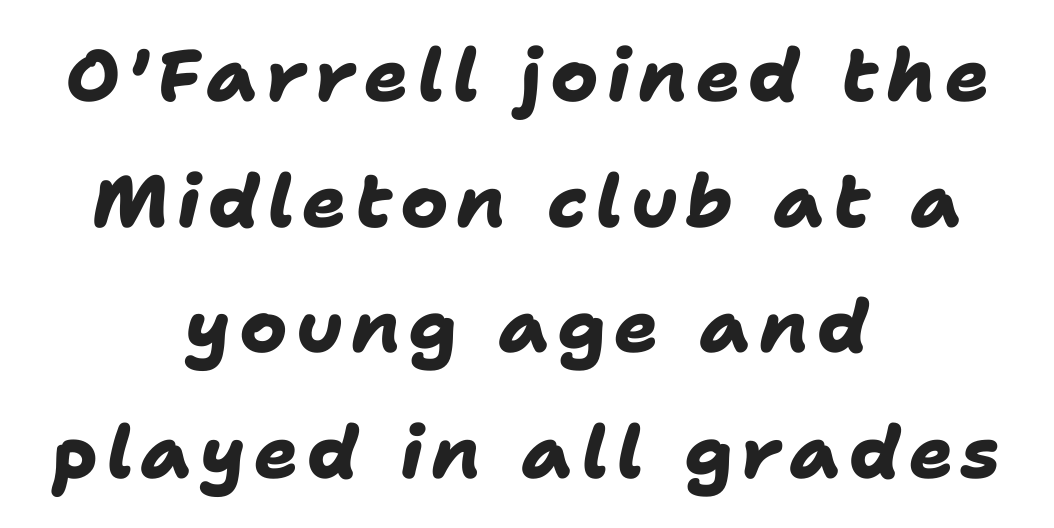
The image shows 73 px heavy sans-serif type; set centered, line spacing 1.72x, not underlined; low stroke contrast and a medium x-height.
